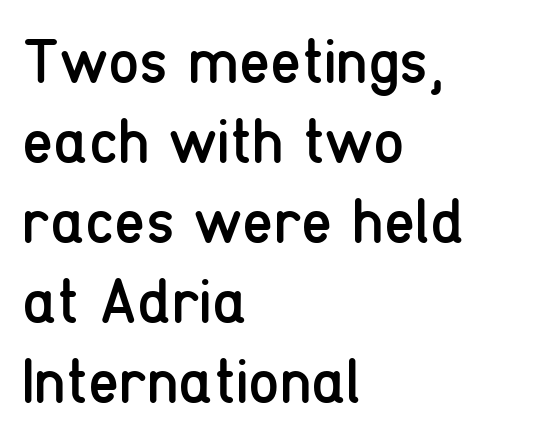
The image shows 63 px regular-weight, condensed sans-serif type, upright; set left-aligned, normal line spacing (1.27x), normal letter spacing, not underlined; low stroke contrast and a medium x-height.
